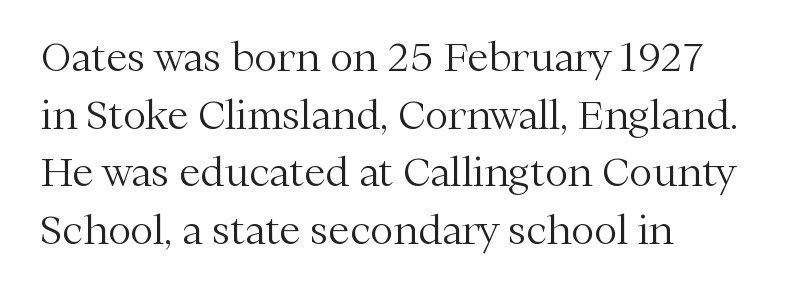
Q: Is the text bold? A: No.
Q: Is the text italic (slanted)? A: No, it is upright.
Q: Is the typeface a serif or a sans-serif typeface? A: Serif.
Q: Is the text underlined? A: No.
Q: How is the paragraph aligned? A: Left-aligned.
Q: Is the spacing between letters normal or unusually wide? A: Normal.
Q: Is the spacing between lines tight, normal or loose? A: Normal.
Q: Width (condensed, normal, or wide)? A: Normal.
Q: Stroke contrast? A: Medium.
Q: x-height? A: Medium.
Q: Monospaced? A: No.
